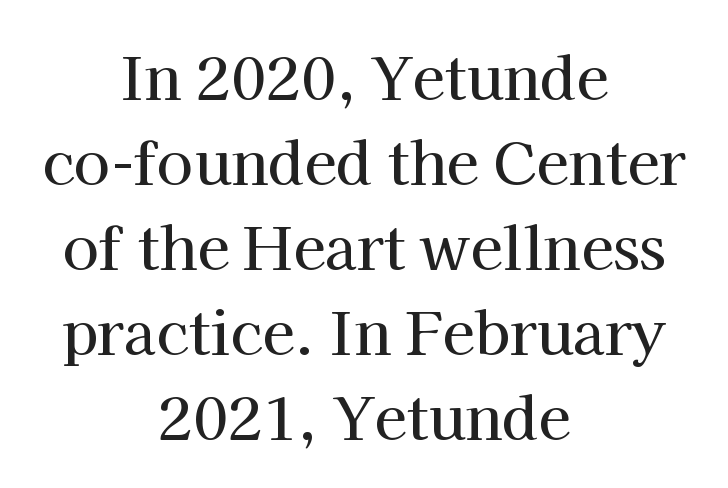
It's the straight-up-and-down kind of type. Looks like regular typesetting: each glyph gets only the width it needs. Observe the serifs anchoring each vertical stroke in this sample. Descender tails drop into unmarked territory. Short and long lines alike share a common midpoint. Glyph-to-glyph distance matches everyday printed text.
